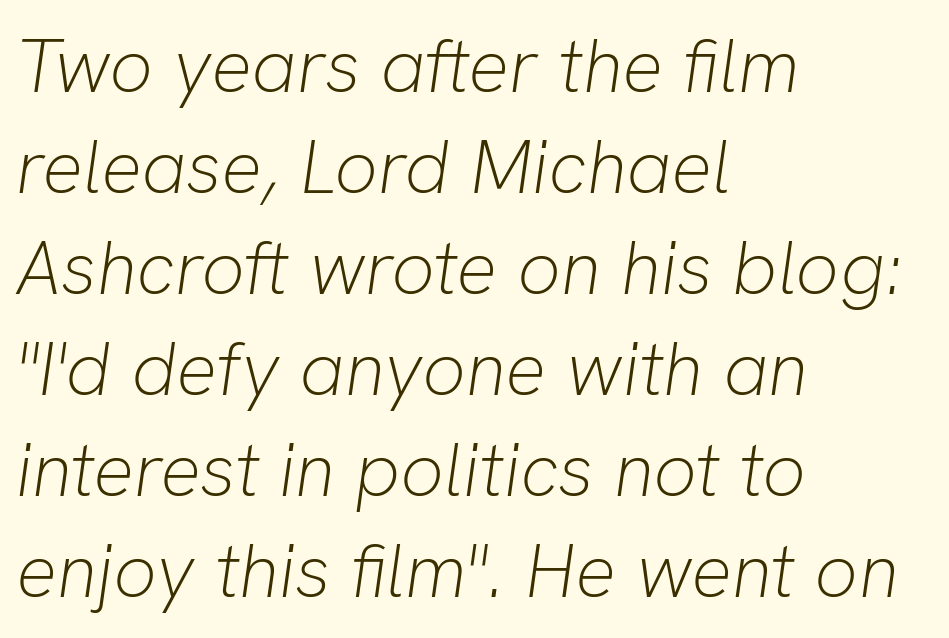
Q: Is the text bold? A: No.
Q: Is the text italic (slanted)? A: Yes, it leans right by about 8 degrees.
Q: Is the text underlined? A: No.
Q: How is the paragraph aligned? A: Left-aligned.
Q: Is the spacing between letters normal or unusually wide? A: Normal.
Q: Is the spacing between lines tight, normal or loose? A: Normal.
Q: Width (condensed, normal, or wide)? A: Normal.
Q: Stroke contrast? A: Low.
Q: x-height? A: Medium.
Q: Monospaced? A: No.
